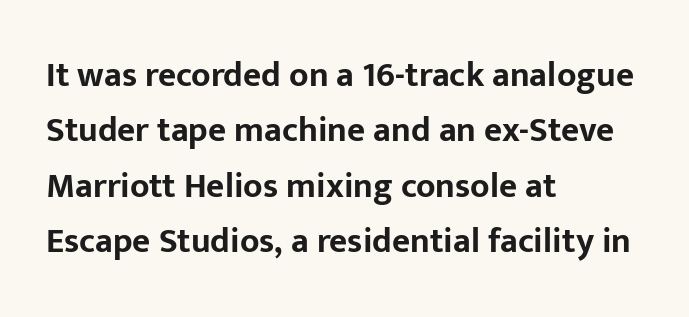
Q: Is the text bold? A: Yes.
Q: Is the text italic (slanted)? A: No, it is upright.
Q: Is the typeface a serif or a sans-serif typeface? A: Sans-serif.
Q: Is the text underlined? A: No.
Q: How is the paragraph aligned? A: Left-aligned.
Q: Is the spacing between letters normal or unusually wide? A: Normal.
Q: Is the spacing between lines tight, normal or loose? A: Normal.
Q: Width (condensed, normal, or wide)? A: Normal.
Q: Stroke contrast? A: Low.
Q: x-height? A: Medium.
Q: Monospaced? A: No.
